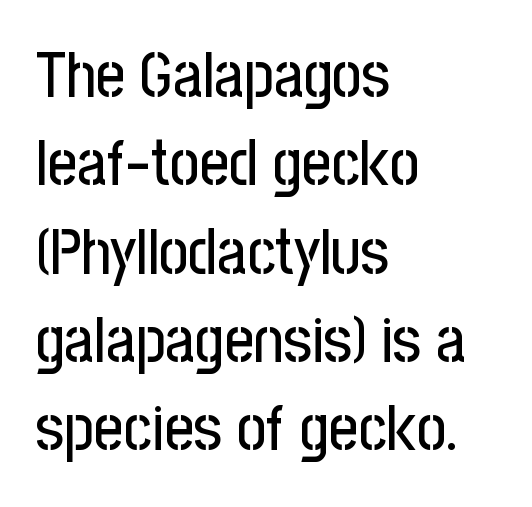
In terms of leading, this rendering sits right in the middle. Each row of text sits above clean, open space. Classification — sans serif. A student would call this left alignment; a typographer would say flush left, rag right.
